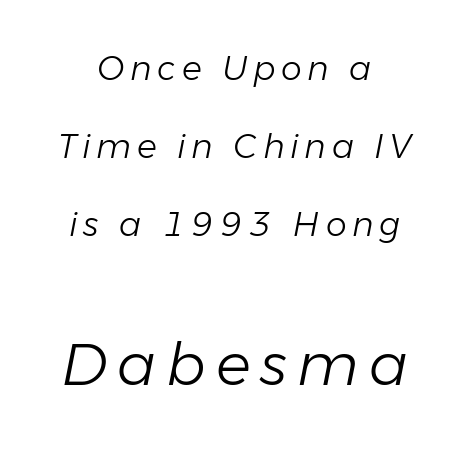
Q: Is the text bold? A: No.
Q: Is the text italic (slanted)? A: Yes, it leans right by about 11 degrees.
Q: Is the text underlined? A: No.
Q: How is the paragraph aligned? A: Centered.
Q: Is the spacing between lines tight, normal or loose? A: Loose.
Q: Which block of text is set in a larger size, the first (top) or the second (bottom)? A: The second (bottom) one.
Q: Width (condensed, normal, or wide)? A: Normal.
Q: Stroke contrast? A: Low.
Q: x-height? A: Medium.
Q: Monospaced? A: No.
